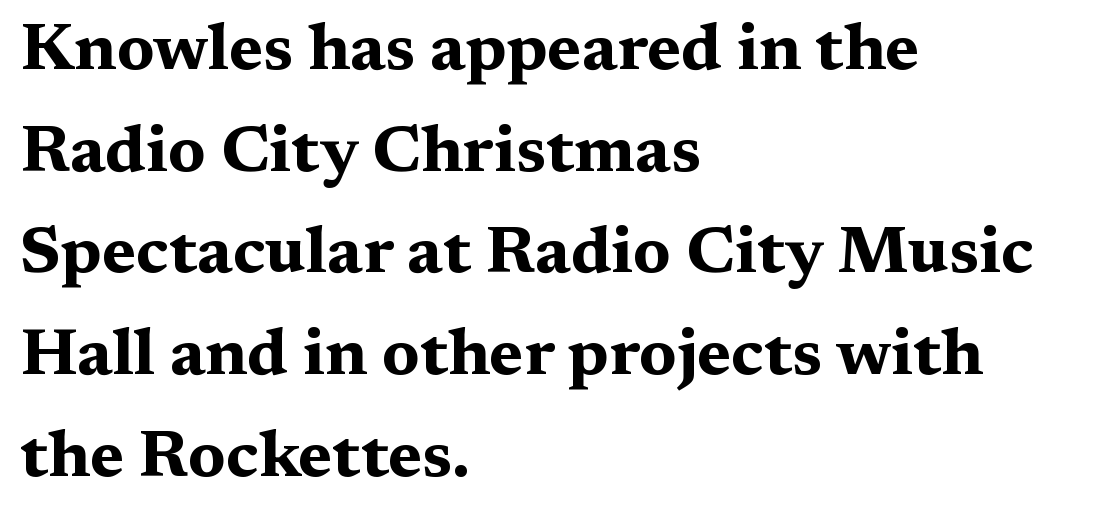
The image shows 66 px bold, wide serif type, upright; set left-aligned, normal line spacing (1.54x), normal letter spacing, not underlined; medium stroke contrast and a medium x-height.
